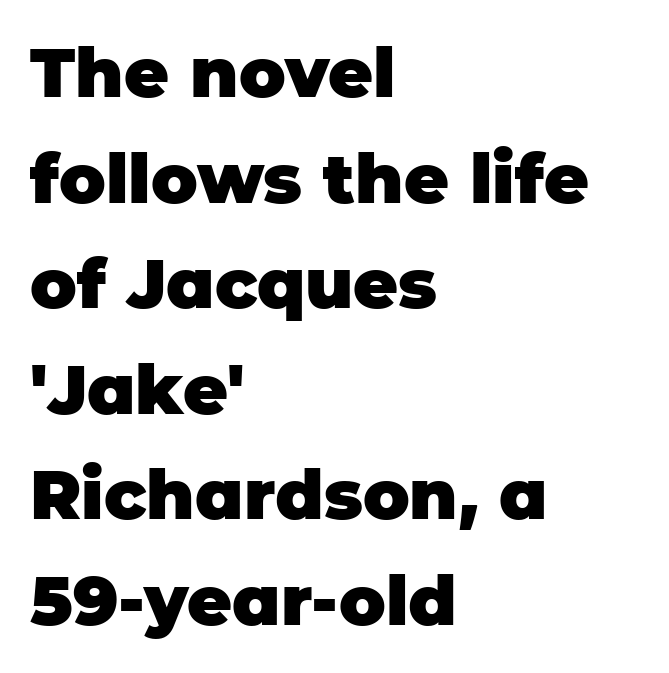
{"serif": "no", "italic": "no", "bold": "yes", "weight": "heavy", "width": "normal", "stroke_contrast": "low", "x_height": "large", "monospaced": "no", "underline": "no", "align": "left", "line_spacing": "normal", "line_spacing_ratio": 1.53, "letter_spacing": "normal", "letter_spacing_em": 0.0, "glyph_px": 69}
